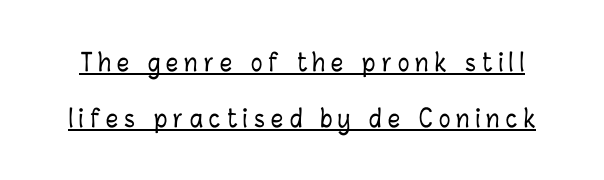
The image shows 24 px text type, upright; set loose line spacing (2.33x), unusually wide letter spacing (+0.26 em), underlined.
